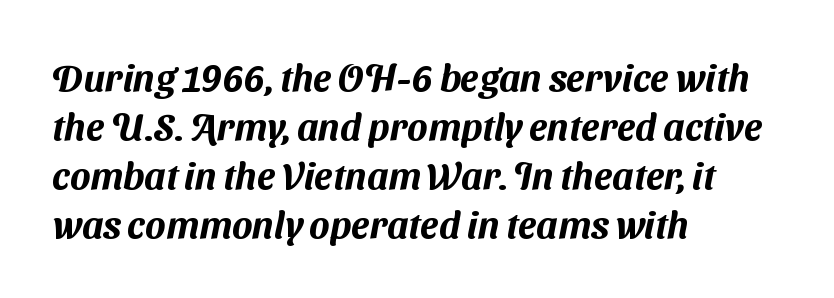
{"serif": "no", "width": "normal", "stroke_contrast": "medium", "x_height": "medium", "monospaced": "no", "underline": "no", "align": "left", "line_spacing": "normal", "line_spacing_ratio": 1.29, "letter_spacing": "normal", "letter_spacing_em": 0.0, "glyph_px": 38}
